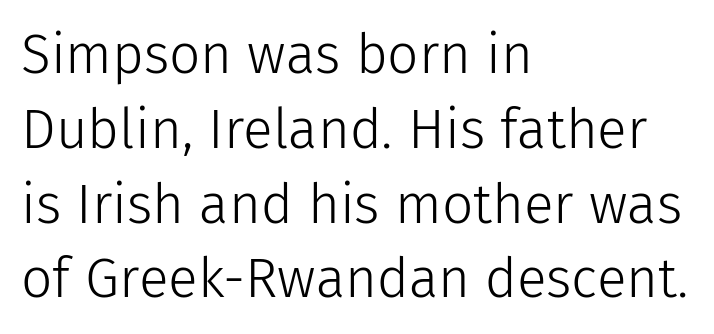
Q: Is the text bold? A: No.
Q: Is the text italic (slanted)? A: No, it is upright.
Q: Is the typeface a serif or a sans-serif typeface? A: Sans-serif.
Q: Is the text underlined? A: No.
Q: How is the paragraph aligned? A: Left-aligned.
Q: Is the spacing between letters normal or unusually wide? A: Normal.
Q: Is the spacing between lines tight, normal or loose? A: Normal.
Q: Width (condensed, normal, or wide)? A: Normal.
Q: Stroke contrast? A: Low.
Q: x-height? A: Medium.
Q: Monospaced? A: No.
